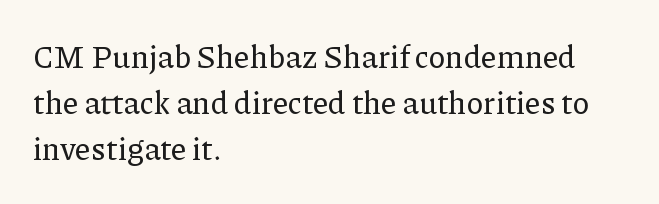
The image shows 31 px serif type, upright; set left-aligned, normal line spacing (1.49x), normal letter spacing, not underlined; low stroke contrast and a medium x-height.
